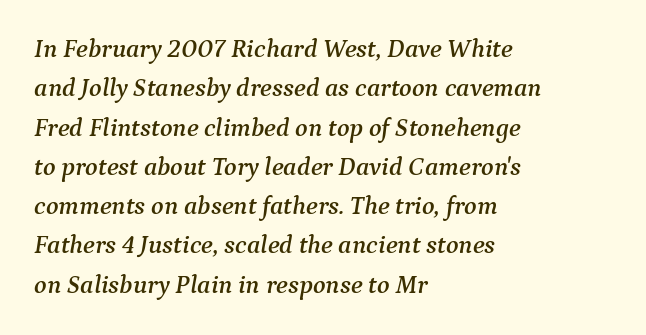
Q: Is the text italic (slanted)? A: Yes, it leans right by about 9 degrees.
Q: Is the text underlined? A: No.
Q: How is the paragraph aligned? A: Left-aligned.
Q: Is the spacing between letters normal or unusually wide? A: Normal.
Q: Is the spacing between lines tight, normal or loose? A: Normal.
